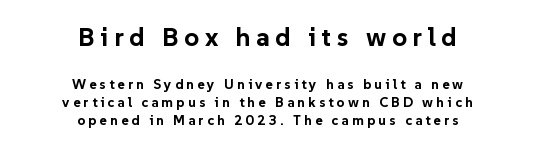
Q: Is the text bold? A: Yes.
Q: Is the text italic (slanted)? A: No, it is upright.
Q: Is the text underlined? A: No.
Q: How is the paragraph aligned? A: Centered.
Q: Is the spacing between letters normal or unusually wide? A: Unusually wide.
Q: Is the spacing between lines tight, normal or loose? A: Normal.
Q: Which block of text is set in a larger size, the first (top) or the second (bottom)? A: The first (top) one.
